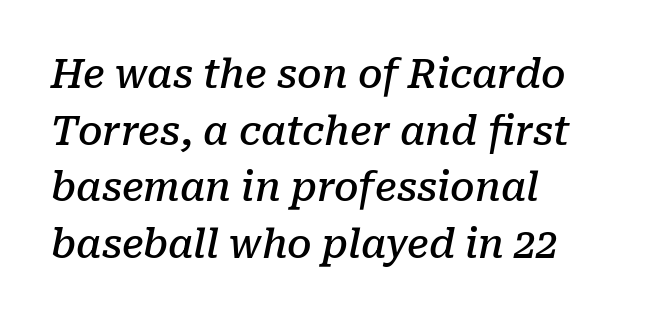
{"serif": "yes", "italic": "yes", "lean": "right", "slant_degrees": 10, "bold": "semi", "weight": "semibold", "width": "normal", "stroke_contrast": "low", "x_height": "medium", "monospaced": "no", "underline": "no", "align": "left", "line_spacing": "normal", "line_spacing_ratio": 1.45, "letter_spacing": "normal", "letter_spacing_em": 0.0, "glyph_px": 39}
